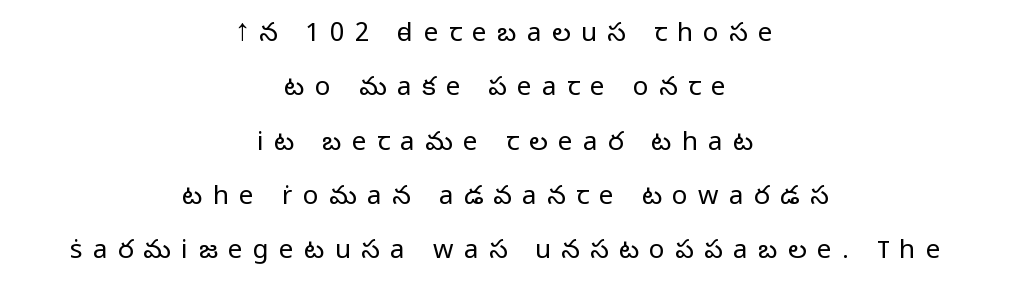
The image shows 26 px text type, upright; set centered, loose line spacing (2.09x), unusually wide letter spacing (+0.4 em), not underlined.
